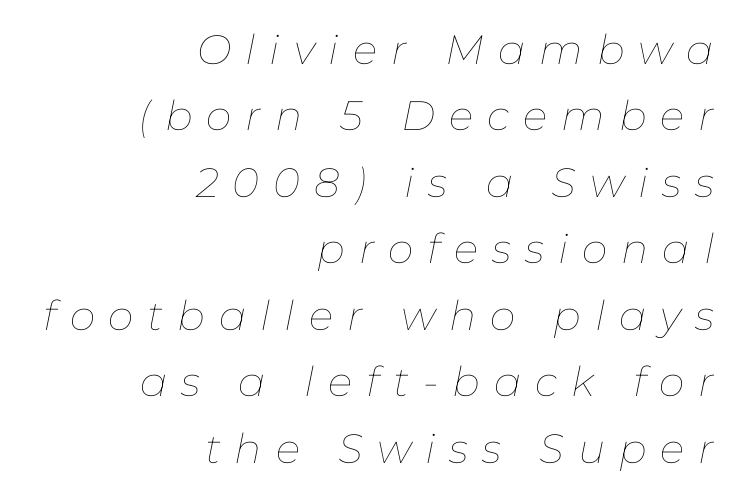
The image shows 41 px thin type, italic (leaning right); set right-aligned, normal line spacing (1.62x), unusually wide letter spacing (+0.34 em), not underlined; low stroke contrast and a medium x-height.
